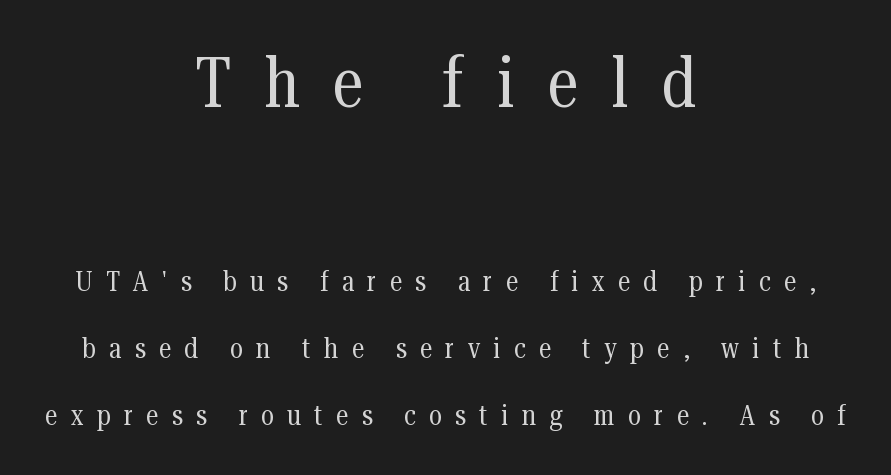
Q: Is the text bold? A: No.
Q: Is the text italic (slanted)? A: No, it is upright.
Q: Is the typeface a serif or a sans-serif typeface? A: Serif.
Q: Is the text underlined? A: No.
Q: How is the paragraph aligned? A: Centered.
Q: Is the spacing between letters normal or unusually wide? A: Unusually wide.
Q: Is the spacing between lines tight, normal or loose? A: Loose.
Q: Which block of text is set in a larger size, the first (top) or the second (bottom)? A: The first (top) one.
Q: Width (condensed, normal, or wide)? A: Condensed.
Q: Stroke contrast? A: Medium.
Q: x-height? A: Medium.
Q: Monospaced? A: No.
